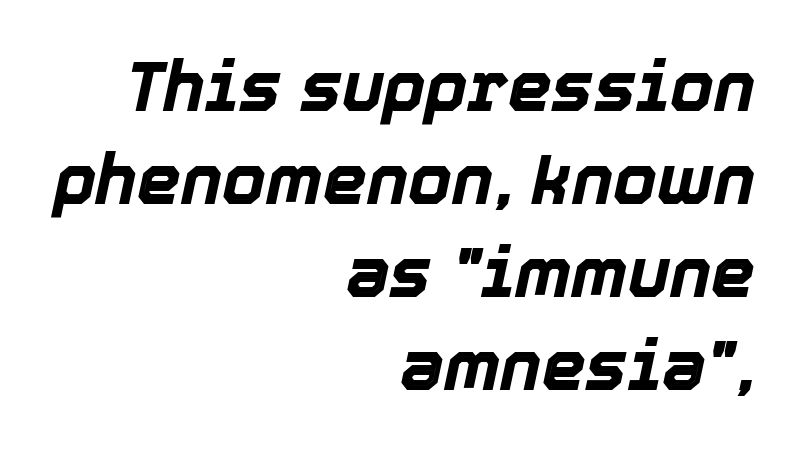
{"italic": "yes", "lean": "right", "slant_degrees": 12, "bold": "yes", "weight": "bold", "width": "normal", "x_height": "medium", "monospaced": "no", "underline": "no", "align": "right", "line_spacing": "normal", "line_spacing_ratio": 1.33, "letter_spacing": "normal", "letter_spacing_em": 0.0, "glyph_px": 70}
